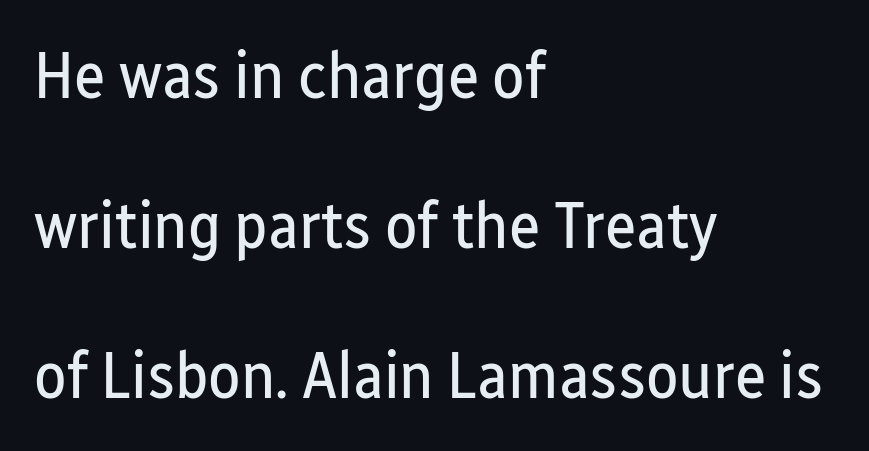
Inter-character spacing is left at the font's built-in metrics. Stems here are at most as thick as an everyday book face. The compositor pushed each line to the left boundary. The line-height multiplier appears high, well above default. Does the lettering tilt? It doesn't — this is upright.
